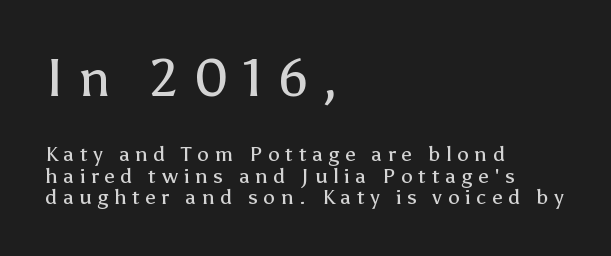
{"serif": "no", "italic": "no", "bold": "no", "weight": "regular", "width": "normal", "stroke_contrast": "low", "x_height": "medium", "monospaced": "no", "underline": "no", "align": "left", "line_spacing": "tight", "line_spacing_ratio": 1.02, "letter_spacing": "wide", "letter_spacing_em": 0.27, "larger_block": "first", "size_ratio": 2.52, "glyph_px": 53}
